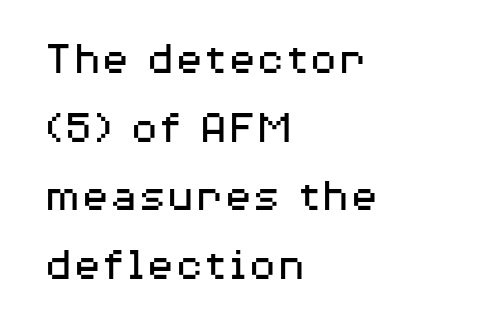
Q: Is the text bold? A: No.
Q: Is the text italic (slanted)? A: No, it is upright.
Q: Is the typeface a serif or a sans-serif typeface? A: Sans-serif.
Q: Is the text underlined? A: No.
Q: How is the paragraph aligned? A: Left-aligned.
Q: Is the spacing between letters normal or unusually wide? A: Normal.
Q: Is the spacing between lines tight, normal or loose? A: Normal.
Q: Width (condensed, normal, or wide)? A: Wide.
Q: Stroke contrast? A: Medium.
Q: x-height? A: Medium.
Q: Monospaced? A: No.
